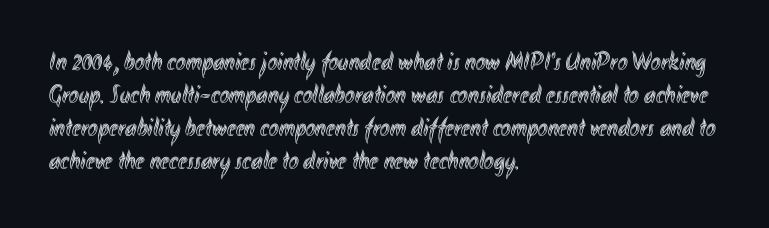
The foot of each line stays bare and open. Leading matches the norm, producing a regular column. The paragraph shown leans on its left margin. The gaps between neighbouring characters are ordinary and unremarkable.
